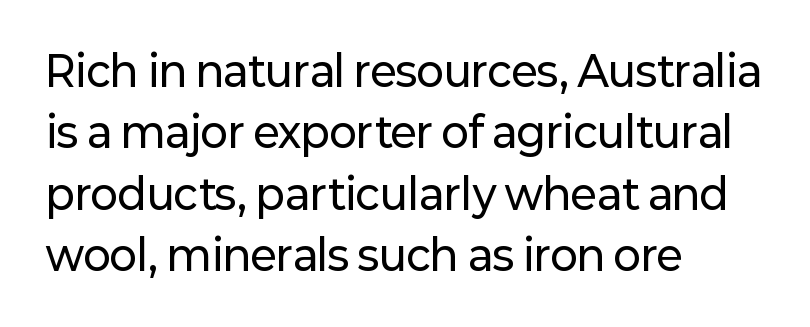
Q: Is the text italic (slanted)? A: No, it is upright.
Q: Is the typeface a serif or a sans-serif typeface? A: Sans-serif.
Q: Is the text underlined? A: No.
Q: How is the paragraph aligned? A: Left-aligned.
Q: Is the spacing between letters normal or unusually wide? A: Normal.
Q: Is the spacing between lines tight, normal or loose? A: Normal.
Q: Width (condensed, normal, or wide)? A: Normal.
Q: Stroke contrast? A: Low.
Q: x-height? A: Medium.
Q: Monospaced? A: No.
